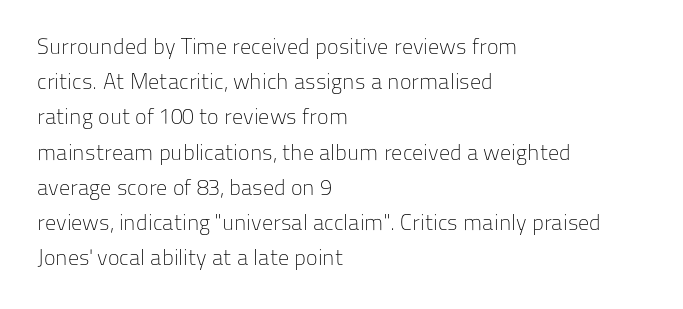
A quiet, ordinary-to-light weight characterises the typeface. Default kerning and tracking; the words read as compact shapes. These lines stack with their left ends in a neat column. The leading is moderate, giving the passage an even texture.
